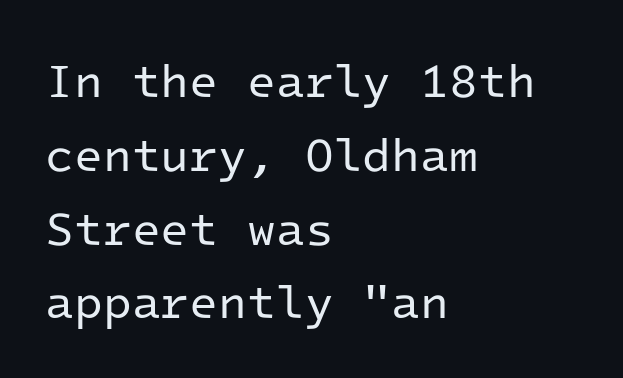
{"serif": "no", "italic": "no", "bold": "no", "weight": "regular", "width": "normal", "stroke_contrast": "low", "x_height": "medium", "monospaced": "yes", "underline": "no", "align": "left", "line_spacing": "normal", "line_spacing_ratio": 1.57, "letter_spacing": "normal", "letter_spacing_em": 0.0, "glyph_px": 47}
